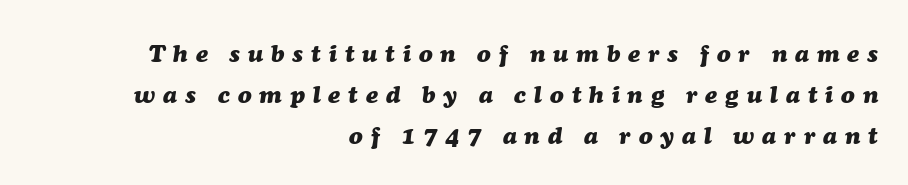
{"italic": "yes", "lean": "right", "slant_degrees": 7, "bold": "yes", "underline": "no", "align": "right", "line_spacing": "normal", "line_spacing_ratio": 1.64, "letter_spacing": "wide", "letter_spacing_em": 0.32, "glyph_px": 25}
